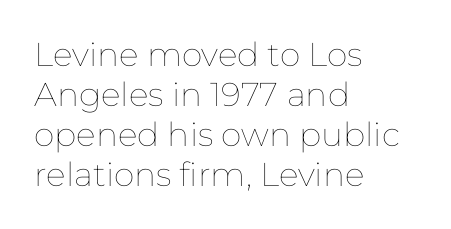
The image shows 33 px thin type, upright; set left-aligned, line spacing 1.21x, normal letter spacing, not underlined; low stroke contrast and a medium x-height.
